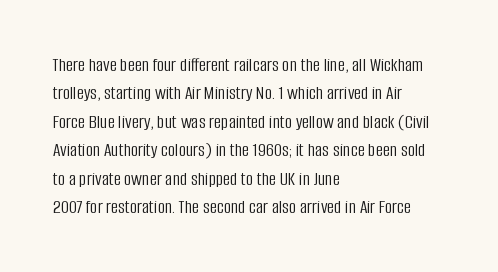
The image shows 20 px text type, upright; set left-aligned, normal line spacing (1.42x), normal letter spacing, not underlined.
